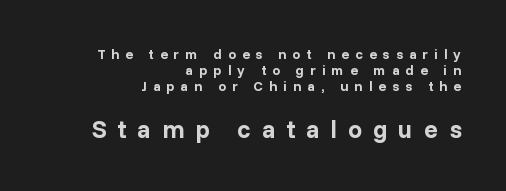
Check under the words: just untouched page. Compare the two chunks: the lower has the greater cap height. What stands out about the letter spacing? Its width — letters are far apart. Summary of vertical rhythm: compact, with narrow interline spacing.
